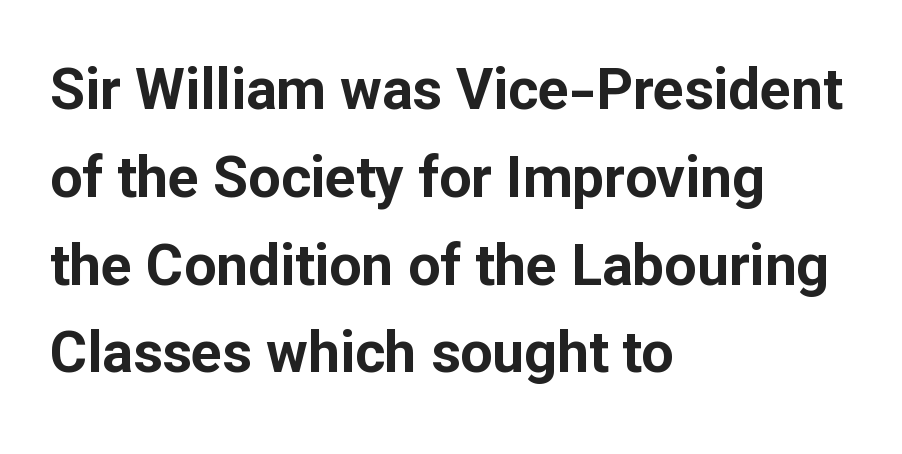
Q: Is the text bold? A: Yes.
Q: Is the text italic (slanted)? A: No, it is upright.
Q: Is the typeface a serif or a sans-serif typeface? A: Sans-serif.
Q: Is the text underlined? A: No.
Q: How is the paragraph aligned? A: Left-aligned.
Q: Is the spacing between letters normal or unusually wide? A: Normal.
Q: Is the spacing between lines tight, normal or loose? A: Normal.
Q: Width (condensed, normal, or wide)? A: Normal.
Q: Stroke contrast? A: Low.
Q: x-height? A: Medium.
Q: Monospaced? A: No.
